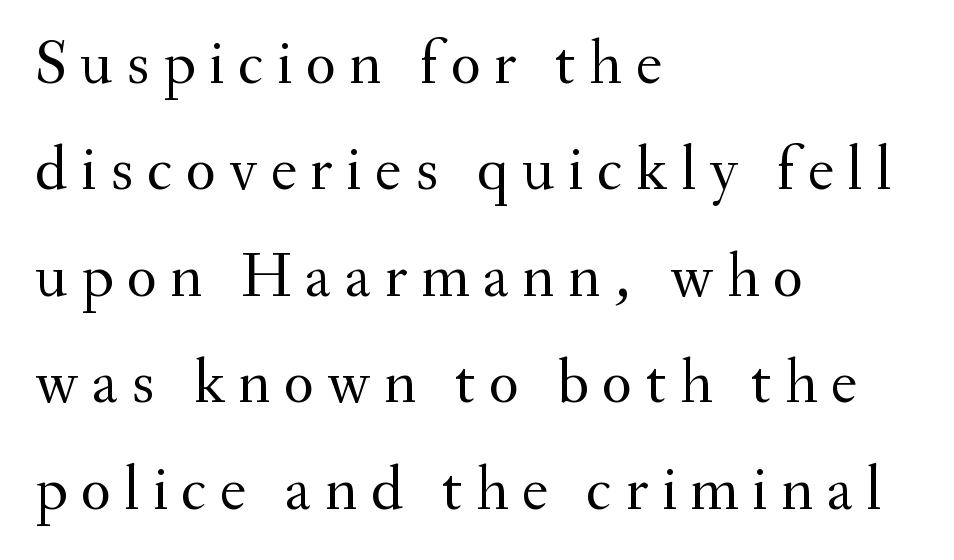
The image shows 63 px regular-weight serif type, upright; set left-aligned, normal line spacing (1.69x), unusually wide letter spacing (+0.21 em), not underlined; medium stroke contrast and a small x-height.
